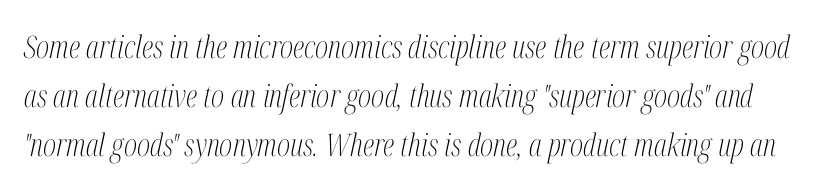
Is this a fixed-width face? No — the glyphs have proportional, varying widths. This sample keeps an unexceptional amount of space between lines. Inter-character spacing is left at the font's built-in metrics. The face looks like a standard text weight, possibly lighter. Bare-footed words on every line.
